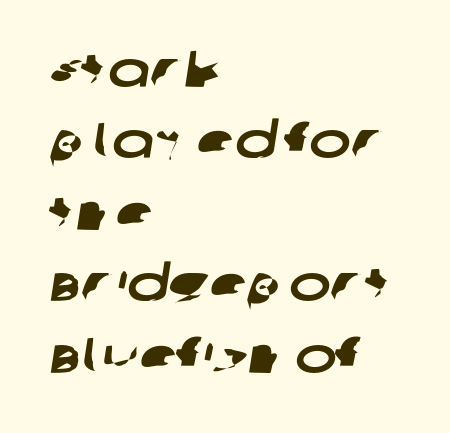
{"serif": "no", "width": "wide", "stroke_contrast": "low", "x_height": "large", "monospaced": "no", "underline": "no", "align": "left", "line_spacing": "normal", "line_spacing_ratio": 1.43, "letter_spacing": "normal", "letter_spacing_em": 0.0, "glyph_px": 50}
